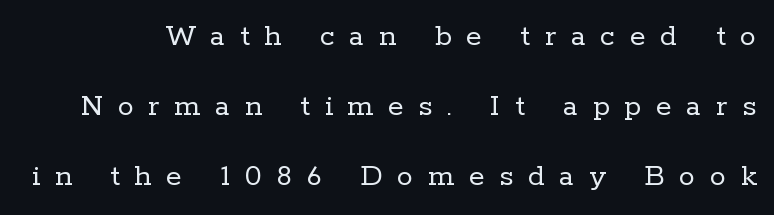
Q: Is the text bold? A: No.
Q: Is the text italic (slanted)? A: No, it is upright.
Q: Is the typeface a serif or a sans-serif typeface? A: Serif.
Q: Is the text underlined? A: No.
Q: Is the spacing between letters normal or unusually wide? A: Unusually wide.
Q: Is the spacing between lines tight, normal or loose? A: Loose.
Q: Width (condensed, normal, or wide)? A: Normal.
Q: Stroke contrast? A: Low.
Q: x-height? A: Medium.
Q: Monospaced? A: No.
